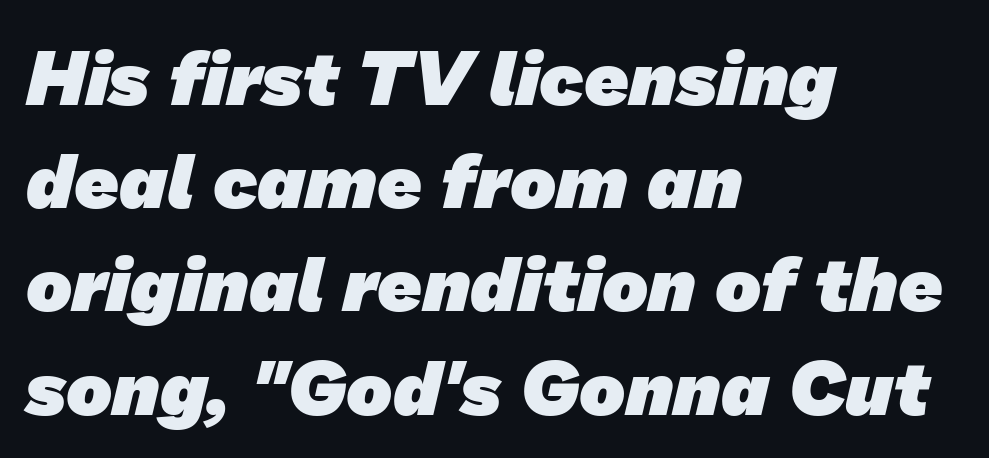
{"serif": "no", "bold": "yes", "weight": "heavy", "width": "normal", "stroke_contrast": "low", "x_height": "medium", "monospaced": "no", "underline": "no", "align": "left", "line_spacing": "normal", "line_spacing_ratio": 1.34, "letter_spacing": "normal", "letter_spacing_em": 0.0, "glyph_px": 77}
